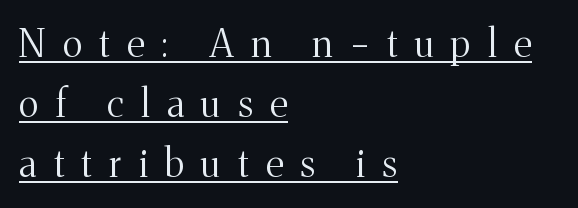
The image shows 38 px light serif type, upright; set left-aligned, normal line spacing (1.58x), unusually wide letter spacing (+0.46 em), underlined; medium stroke contrast and a medium x-height.
